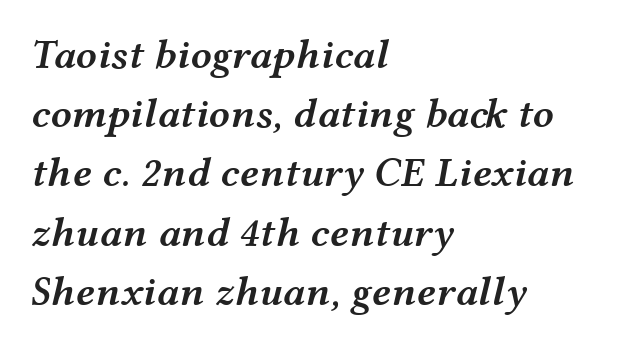
Q: Is the text bold? A: Semi-bold.
Q: Is the text italic (slanted)? A: Yes, it leans right by about 12 degrees.
Q: Is the text underlined? A: No.
Q: How is the paragraph aligned? A: Left-aligned.
Q: Is the spacing between letters normal or unusually wide? A: Normal.
Q: Is the spacing between lines tight, normal or loose? A: Normal.
Q: Width (condensed, normal, or wide)? A: Wide.
Q: Stroke contrast? A: Medium.
Q: x-height? A: Medium.
Q: Monospaced? A: No.
